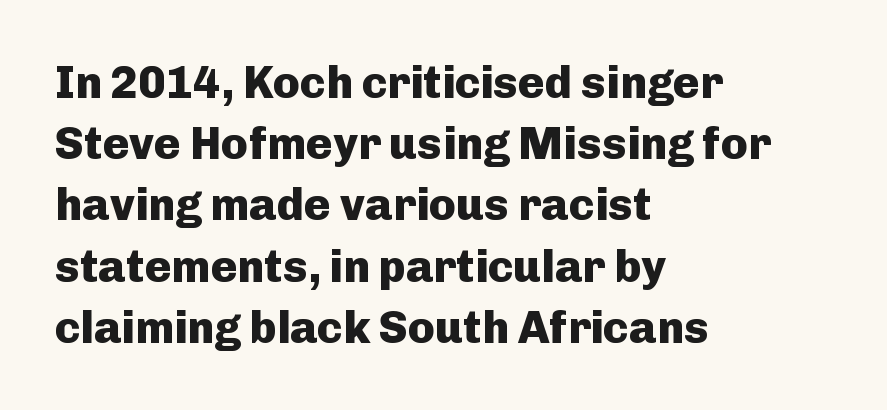
Q: Is the text bold? A: Yes.
Q: Is the text italic (slanted)? A: No, it is upright.
Q: Is the typeface a serif or a sans-serif typeface? A: Sans-serif.
Q: Is the text underlined? A: No.
Q: How is the paragraph aligned? A: Left-aligned.
Q: Is the spacing between letters normal or unusually wide? A: Normal.
Q: Is the spacing between lines tight, normal or loose? A: Normal.
Q: Width (condensed, normal, or wide)? A: Normal.
Q: Stroke contrast? A: Low.
Q: x-height? A: Medium.
Q: Monospaced? A: No.
